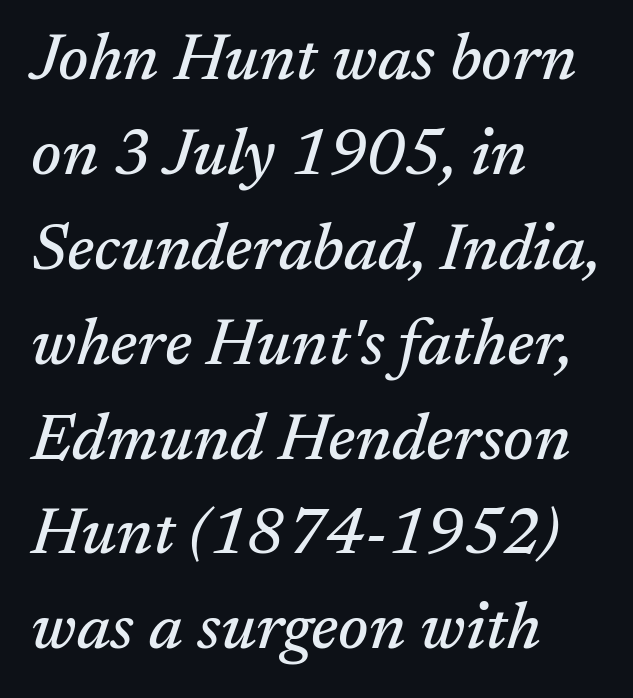
Type without underlining. The font's italic variant was chosen for this text. Between one letter and the next there's only the usual sliver of space. Varying glyph widths throughout — classic text-font behaviour. You can tell from the footed stems that serif type was used.
